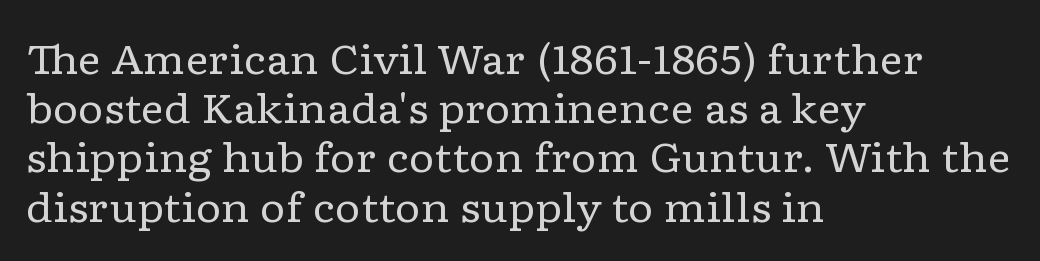
{"serif": "yes", "italic": "no", "bold": "no", "weight": "regular", "width": "wide", "stroke_contrast": "low", "x_height": "medium", "monospaced": "no", "underline": "no", "align": "left", "line_spacing_ratio": 1.23, "letter_spacing": "normal", "letter_spacing_em": 0.0, "glyph_px": 40}
